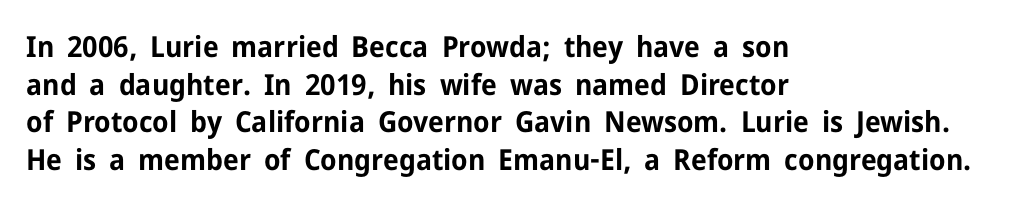
{"serif": "no", "italic": "no", "bold": "yes", "weight": "bold", "width": "normal", "stroke_contrast": "low", "x_height": "medium", "monospaced": "no", "underline": "no", "align": "left", "line_spacing": "normal", "line_spacing_ratio": 1.3, "letter_spacing": "normal", "letter_spacing_em": 0.0, "glyph_px": 29}
